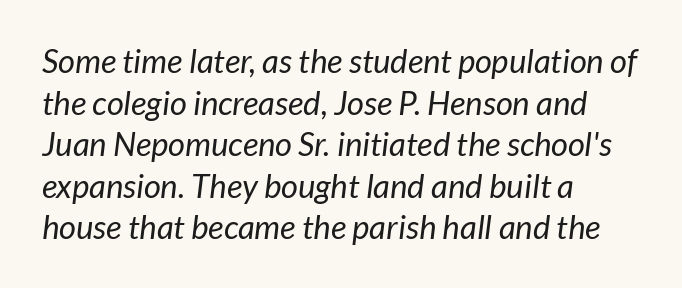
Every row of glyphs begins at an identical x-position on the left. Spacing between characters is what you'd get straight out of the box. You could not count columns in this text — the font is proportionally spaced. Interline gaps are of average width in this sample.
